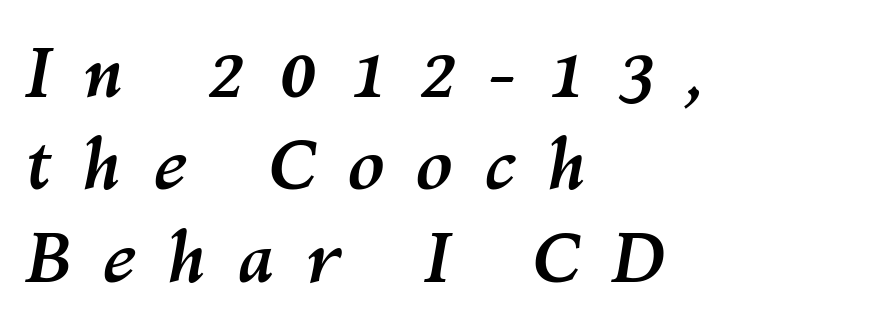
{"italic": "yes", "lean": "right", "slant_degrees": 10, "bold": "yes", "weight": "semibold", "width": "normal", "stroke_contrast": "medium", "x_height": "medium", "monospaced": "no", "underline": "no", "align": "left", "line_spacing": "normal", "line_spacing_ratio": 1.34, "letter_spacing": "wide", "letter_spacing_em": 0.44, "glyph_px": 69}
